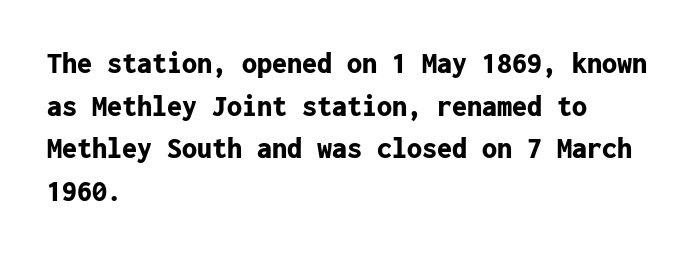
Q: Is the text bold? A: Yes.
Q: Is the text italic (slanted)? A: No, it is upright.
Q: Is the typeface a serif or a sans-serif typeface? A: Sans-serif.
Q: Is the text underlined? A: No.
Q: How is the paragraph aligned? A: Left-aligned.
Q: Is the spacing between letters normal or unusually wide? A: Normal.
Q: Is the spacing between lines tight, normal or loose? A: Normal.
Q: Width (condensed, normal, or wide)? A: Normal.
Q: Stroke contrast? A: Low.
Q: x-height? A: Medium.
Q: Monospaced? A: Yes.
